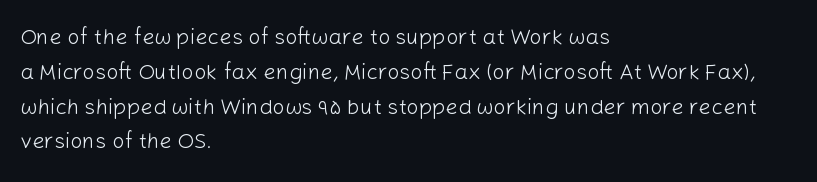
{"italic": "no", "bold": "no", "underline": "no", "align": "left", "line_spacing": "normal", "line_spacing_ratio": 1.58, "letter_spacing": "normal", "letter_spacing_em": 0.0, "glyph_px": 22}
